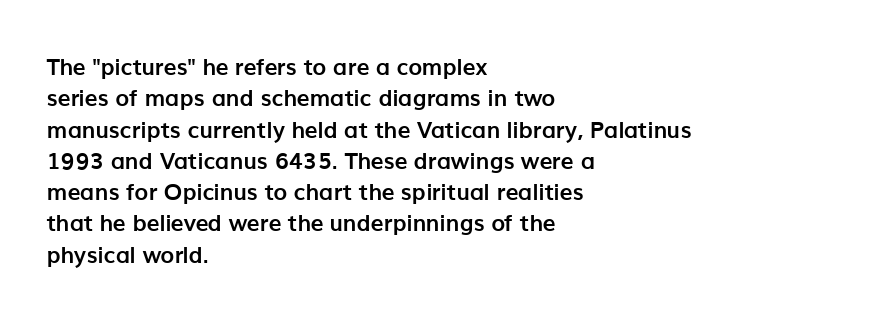
Q: Is the text bold? A: Yes.
Q: Is the text italic (slanted)? A: No, it is upright.
Q: Is the text underlined? A: No.
Q: How is the paragraph aligned? A: Left-aligned.
Q: Is the spacing between letters normal or unusually wide? A: Normal.
Q: Is the spacing between lines tight, normal or loose? A: Normal.
